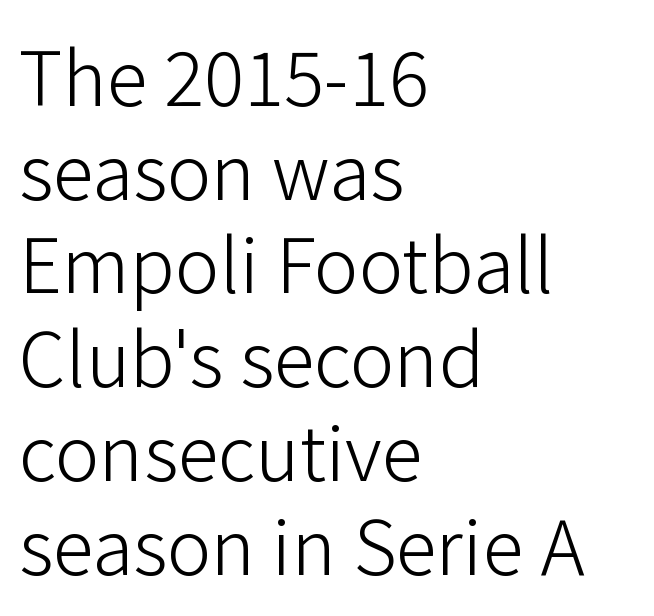
{"serif": "no", "italic": "no", "bold": "no", "weight": "light", "width": "normal", "stroke_contrast": "low", "x_height": "medium", "monospaced": "no", "underline": "no", "align": "left", "line_spacing": "normal", "line_spacing_ratio": 1.25, "letter_spacing": "normal", "letter_spacing_em": 0.0, "glyph_px": 75}
